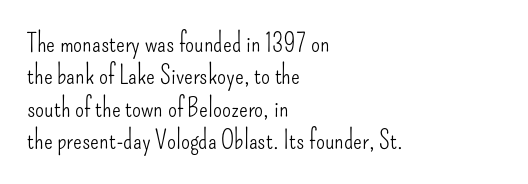
{"italic": "no", "bold": "no", "underline": "no", "align": "left", "line_spacing": "normal", "line_spacing_ratio": 1.25, "letter_spacing": "normal", "letter_spacing_em": 0.0, "glyph_px": 26}
